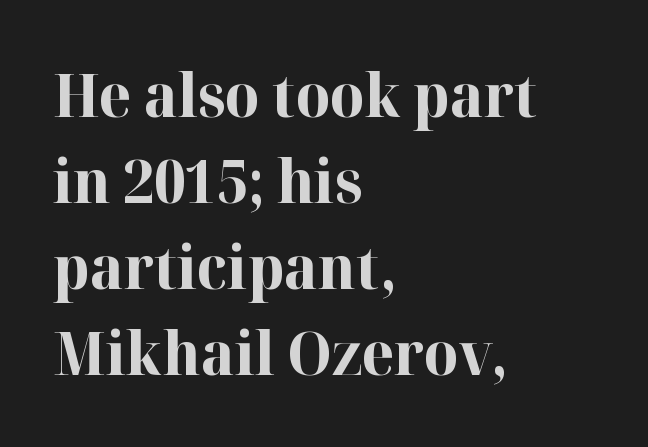
Q: Is the text bold? A: Yes.
Q: Is the text italic (slanted)? A: No, it is upright.
Q: Is the typeface a serif or a sans-serif typeface? A: Serif.
Q: Is the text underlined? A: No.
Q: How is the paragraph aligned? A: Left-aligned.
Q: Is the spacing between letters normal or unusually wide? A: Normal.
Q: Is the spacing between lines tight, normal or loose? A: Normal.
Q: Width (condensed, normal, or wide)? A: Normal.
Q: Stroke contrast? A: High.
Q: x-height? A: Medium.
Q: Monospaced? A: No.
